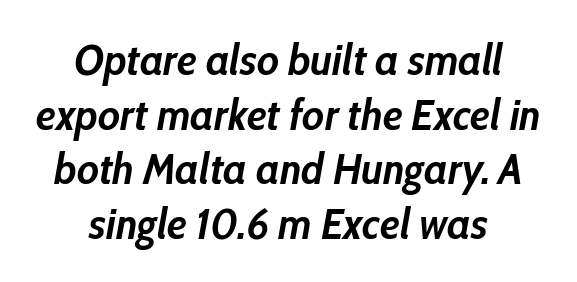
{"italic": "yes", "lean": "right", "slant_degrees": 10, "bold": "yes", "weight": "semibold", "width": "condensed", "stroke_contrast": "low", "x_height": "medium", "monospaced": "no", "underline": "no", "align": "center", "line_spacing_ratio": 1.24, "letter_spacing": "normal", "letter_spacing_em": 0.0, "glyph_px": 44}
